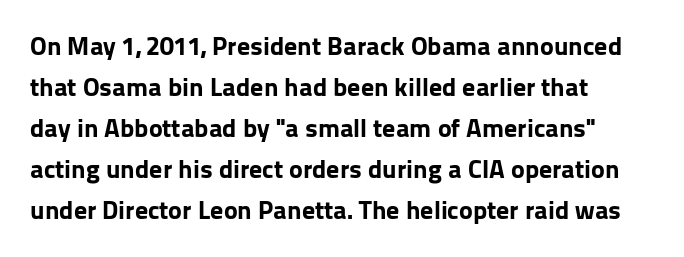
Standard letterfit; no display-style spreading of the glyphs. Compared with typical paragraphs, the rows here are spaced about the same. A bare baseline throughout the passage. Every stem runs plumb, perpendicular to the baseline. The typesetter chose a ragged-right arrangement here. The font is running at its bold setting.
